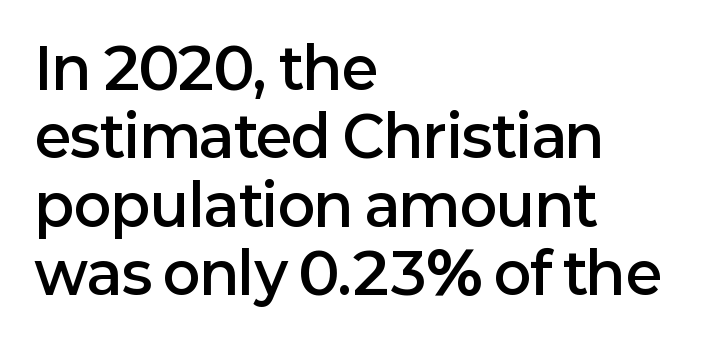
{"serif": "no", "italic": "no", "bold": "semi", "weight": "semibold", "width": "normal", "stroke_contrast": "low", "x_height": "medium", "monospaced": "no", "underline": "no", "align": "left", "line_spacing_ratio": 1.22, "letter_spacing": "normal", "letter_spacing_em": 0.0, "glyph_px": 56}
